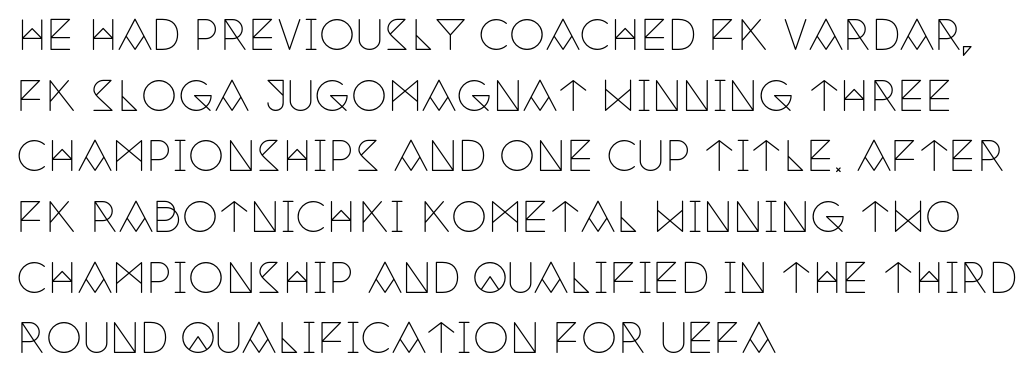
The image shows 41 px thin, condensed serif type, upright; set left-aligned, normal line spacing (1.48x), normal letter spacing, not underlined; low stroke contrast and a large x-height.
